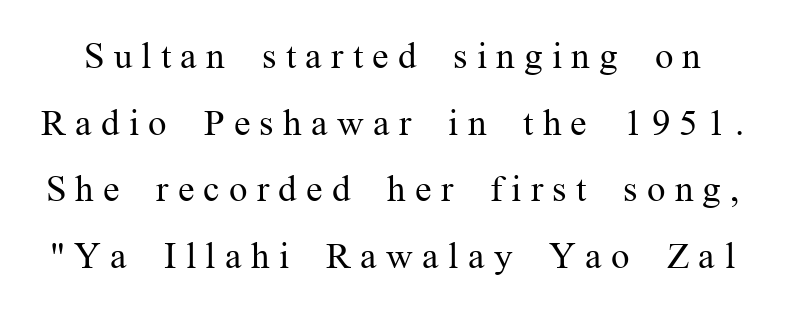
Q: Is the text bold? A: No.
Q: Is the text italic (slanted)? A: No, it is upright.
Q: Is the typeface a serif or a sans-serif typeface? A: Serif.
Q: Is the text underlined? A: No.
Q: Is the spacing between letters normal or unusually wide? A: Unusually wide.
Q: Width (condensed, normal, or wide)? A: Normal.
Q: Stroke contrast? A: Medium.
Q: x-height? A: Medium.
Q: Monospaced? A: No.
